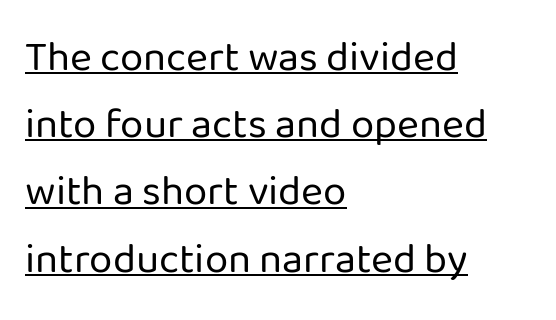
{"serif": "no", "italic": "no", "bold": "no", "weight": "regular", "width": "normal", "stroke_contrast": "low", "x_height": "medium", "monospaced": "no", "underline": "yes", "align": "left", "line_spacing": "normal", "line_spacing_ratio": 1.6, "letter_spacing": "normal", "letter_spacing_em": 0.0, "glyph_px": 42}
